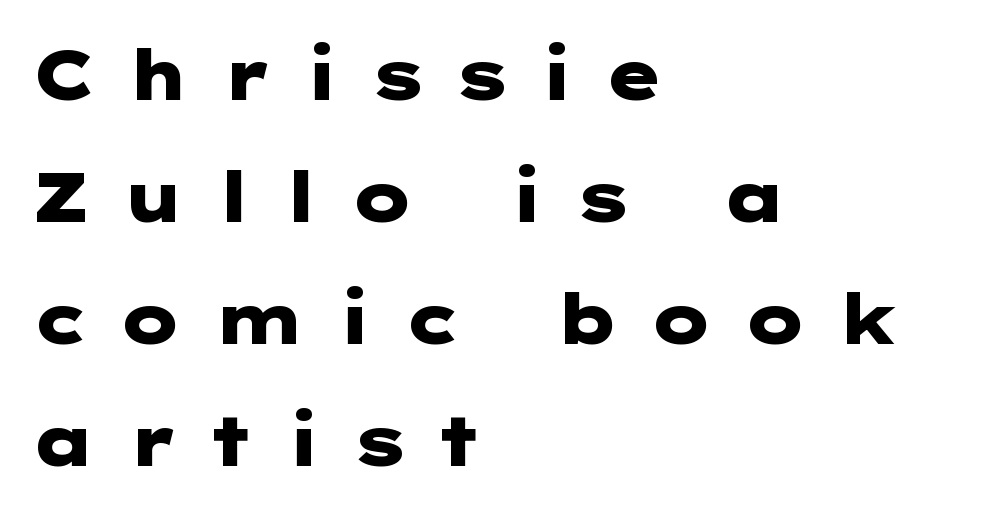
The image shows 69 px heavy, wide sans-serif type, upright; set left-aligned, line spacing 1.77x, unusually wide letter spacing (+0.41 em), not underlined; low stroke contrast and a medium x-height.
